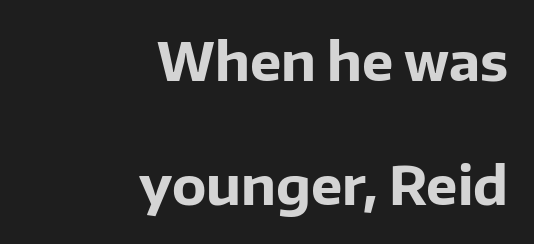
The image shows 53 px bold sans-serif type, upright; set right-aligned, loose line spacing (2.34x), normal letter spacing, not underlined; low stroke contrast and a medium x-height.
